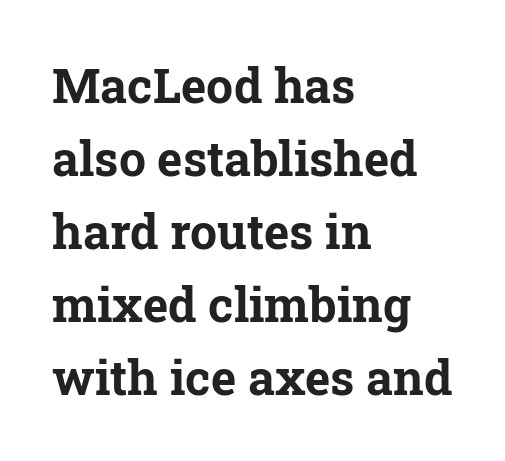
{"serif": "yes", "italic": "no", "bold": "yes", "weight": "bold", "width": "normal", "stroke_contrast": "low", "x_height": "medium", "monospaced": "no", "underline": "no", "align": "left", "line_spacing": "normal", "line_spacing_ratio": 1.52, "letter_spacing": "normal", "letter_spacing_em": 0.0, "glyph_px": 48}
